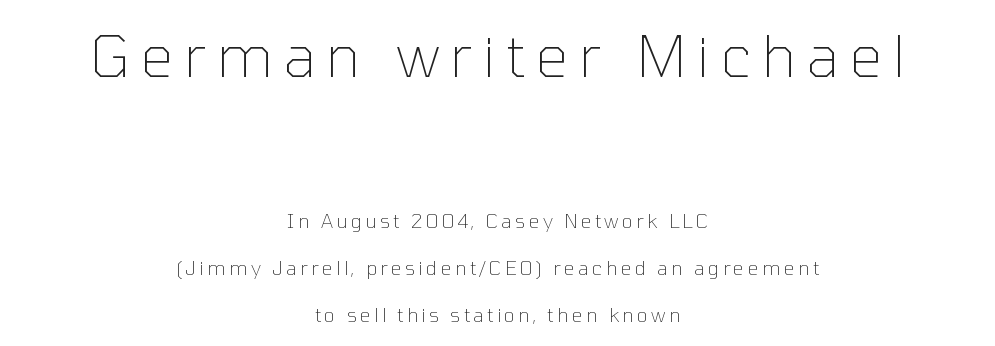
{"serif": "no", "italic": "no", "bold": "no", "weight": "thin", "width": "normal", "stroke_contrast": "low", "x_height": "medium", "monospaced": "no", "underline": "no", "align": "center", "line_spacing": "loose", "line_spacing_ratio": 2.48, "larger_block": "first", "size_ratio": 3.05, "glyph_px": 58}
